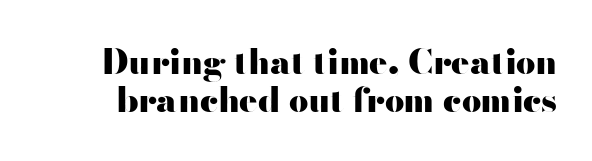
{"italic": "no", "bold": "yes", "weight": "heavy", "width": "wide", "stroke_contrast": "high", "x_height": "small", "monospaced": "no", "underline": "no", "line_spacing": "tight", "line_spacing_ratio": 1.11, "letter_spacing": "normal", "letter_spacing_em": 0.0, "glyph_px": 34}
